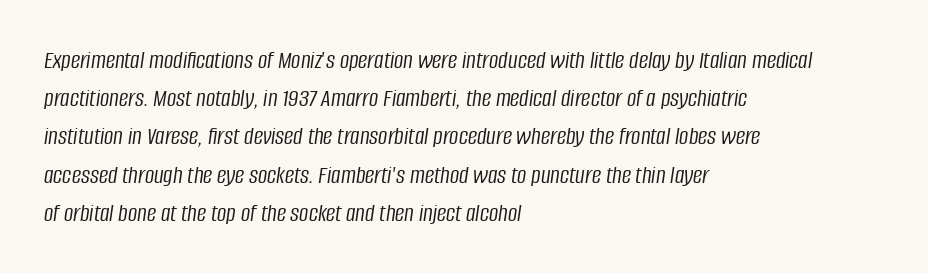
{"italic": "yes", "lean": "right", "slant_degrees": 8, "bold": "no", "underline": "no", "align": "left", "line_spacing": "normal", "line_spacing_ratio": 1.47, "letter_spacing": "normal", "letter_spacing_em": 0.0, "glyph_px": 26}
